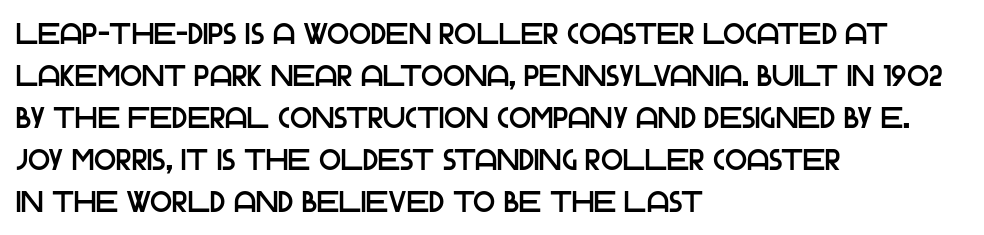
The image shows 29 px sans-serif type, upright; set left-aligned, normal line spacing (1.45x), normal letter spacing, not underlined; low stroke contrast and a large x-height.
